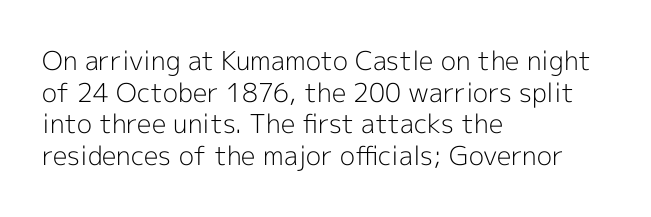
Q: Is the text bold? A: No.
Q: Is the text italic (slanted)? A: No, it is upright.
Q: Is the text underlined? A: No.
Q: How is the paragraph aligned? A: Left-aligned.
Q: Is the spacing between letters normal or unusually wide? A: Normal.
